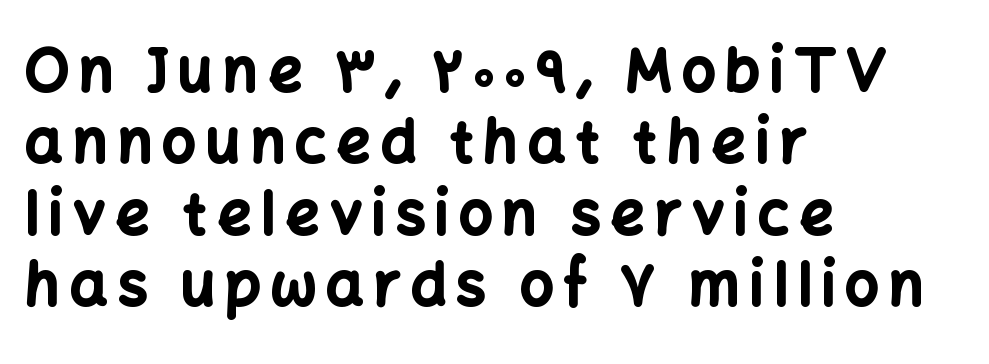
Grotesque or geometric, the face here clearly has no serifs. Unmarked baselines from the first word to the last. Think of a printed novel: that variable character pitch is what you see here. Alignment: flush left.
